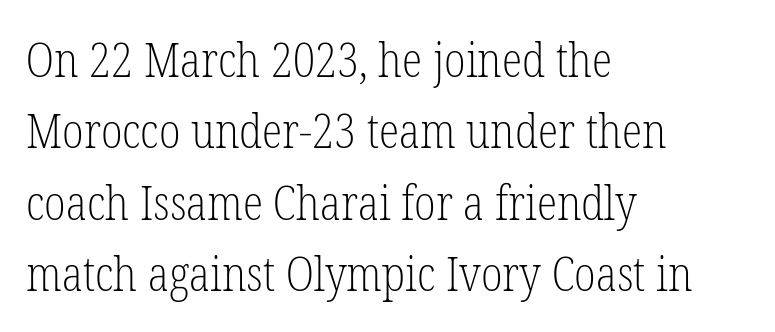
The image shows 47 px light, condensed serif type, upright; set left-aligned, normal line spacing (1.52x), normal letter spacing, not underlined; low stroke contrast and a medium x-height.
